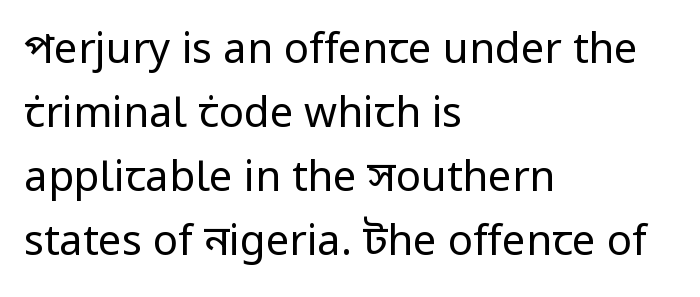
{"serif": "no", "italic": "no", "bold": "no", "weight": "regular", "width": "normal", "stroke_contrast": "low", "x_height": "medium", "monospaced": "no", "underline": "no", "align": "left", "line_spacing": "normal", "line_spacing_ratio": 1.52, "letter_spacing": "normal", "letter_spacing_em": 0.0, "glyph_px": 42}
